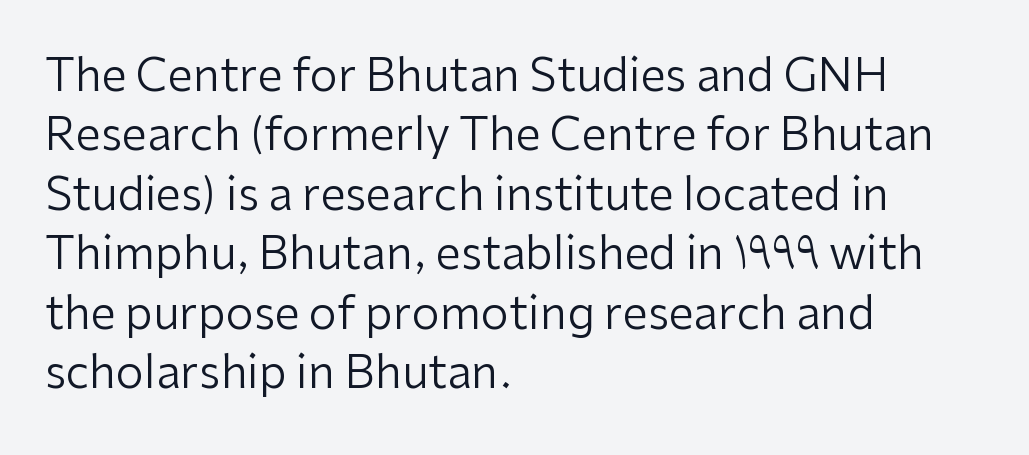
{"serif": "no", "italic": "no", "bold": "no", "weight": "regular", "width": "normal", "stroke_contrast": "low", "x_height": "medium", "monospaced": "no", "underline": "no", "align": "left", "line_spacing": "normal", "line_spacing_ratio": 1.32, "letter_spacing": "normal", "letter_spacing_em": 0.0, "glyph_px": 45}
